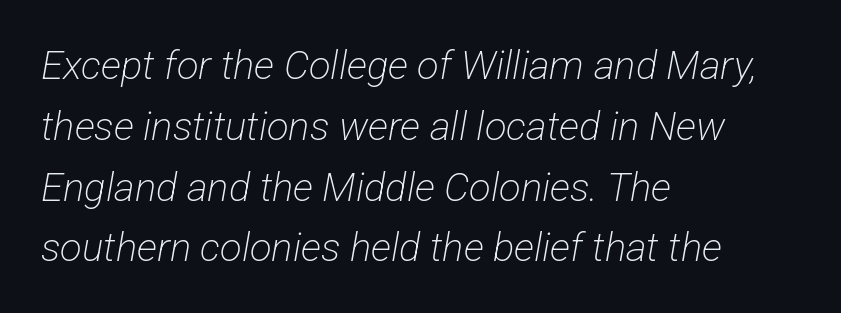
The passage shown is typed in a proportional face where columns would drift. Typographically, this falls in the sans-serif category. The passage shown has conventional tracking throughout. The baseline area is clear. Layout note: lines flush left. No extra ink here — the face is not bold.
